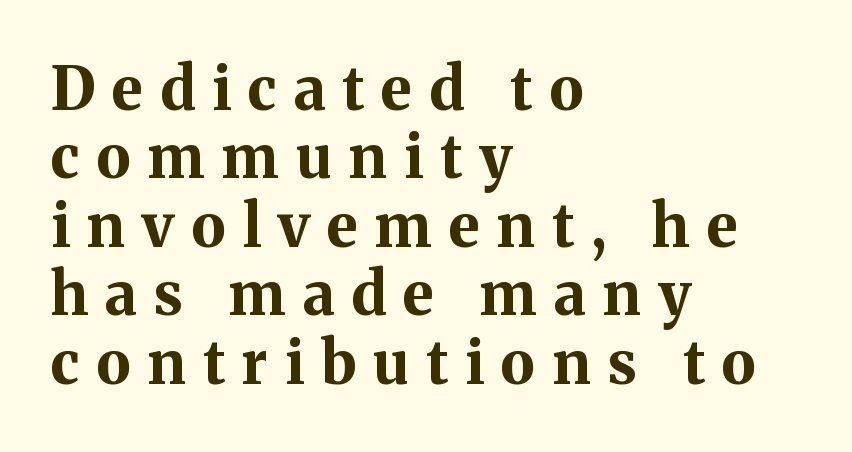
{"serif": "yes", "italic": "no", "bold": "yes", "weight": "bold", "width": "normal", "stroke_contrast": "medium", "x_height": "medium", "monospaced": "no", "underline": "no", "align": "left", "line_spacing_ratio": 1.16, "letter_spacing": "wide", "letter_spacing_em": 0.29, "glyph_px": 59}
